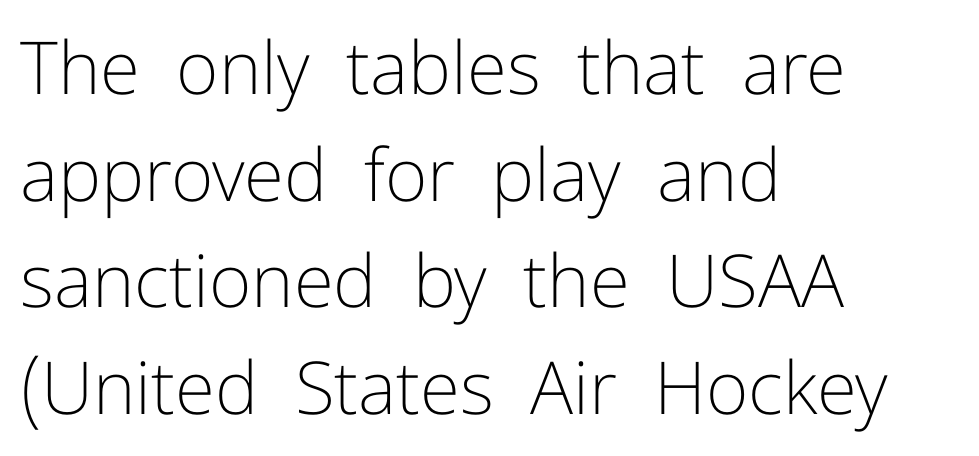
{"serif": "no", "italic": "no", "bold": "no", "weight": "light", "width": "normal", "stroke_contrast": "low", "x_height": "medium", "monospaced": "no", "underline": "no", "align": "left", "line_spacing": "normal", "line_spacing_ratio": 1.46, "letter_spacing": "normal", "letter_spacing_em": 0.0, "glyph_px": 73}
